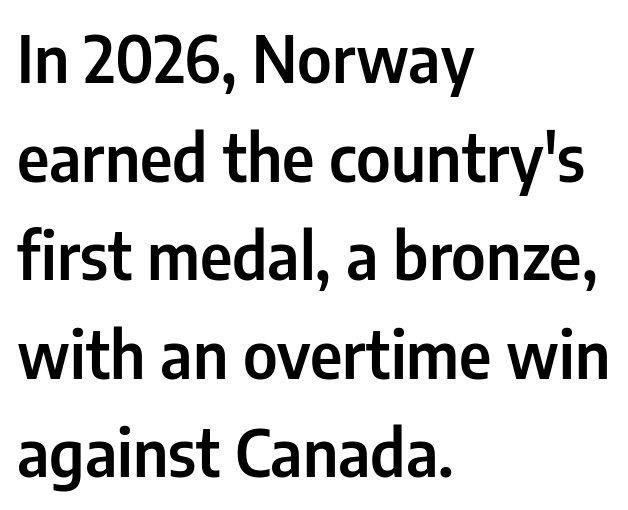
The image shows 64 px condensed sans-serif type, upright; set left-aligned, normal line spacing (1.54x), normal letter spacing, not underlined; low stroke contrast and a medium x-height.
